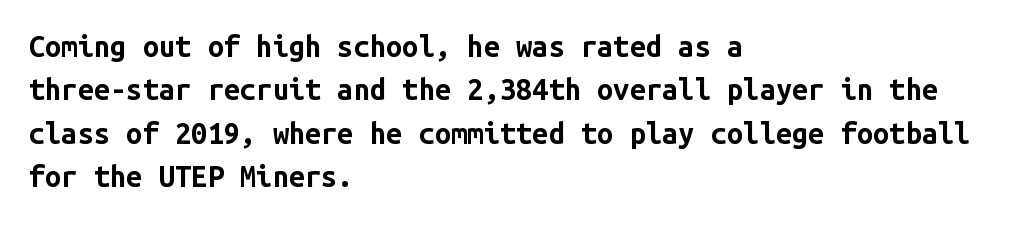
The image shows 29 px bold sans-serif type, upright, monospaced; set left-aligned, normal line spacing (1.5x), normal letter spacing, not underlined; low stroke contrast and a medium x-height.
